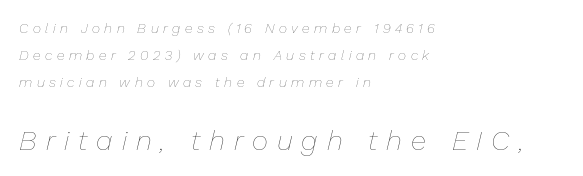
The image shows 28 px thin type, italic (leaning right); set left-aligned, loose line spacing (1.94x), unusually wide letter spacing (+0.32 em), not underlined; the second (bottom) block is 2.0x larger; low stroke contrast and a medium x-height.
